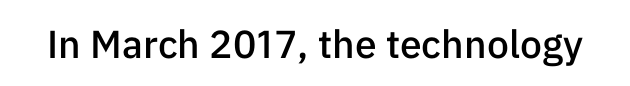
A typesetter would mark this as roman, not italic. The glyphs are unaccompanied by any horizontal stroke below them. Looks like regular typesetting: each glyph gets only the width it needs. There is no visible air inserted between adjacent glyphs. In terms of weight, the rendering is demibold, just under bold.
